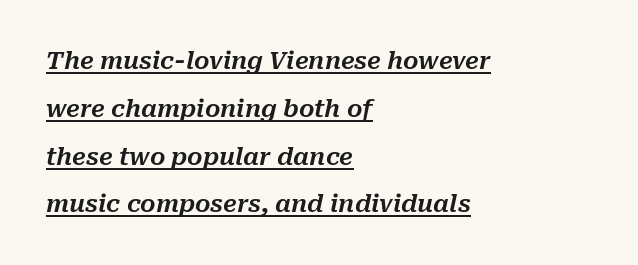
The image shows 24 px text type, italic (leaning right); set left-aligned, loose line spacing (1.99x), normal letter spacing, underlined.
